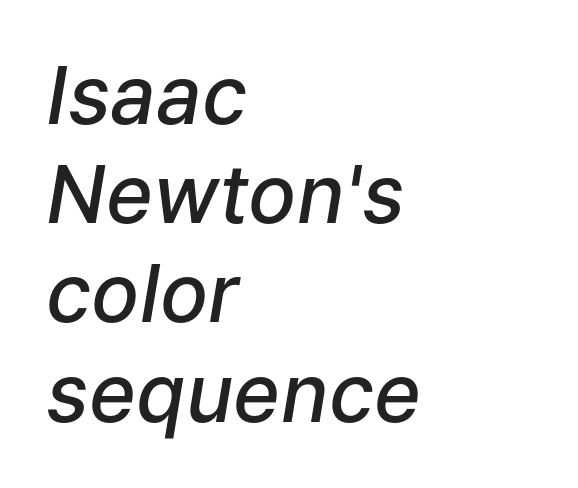
Q: Is the text bold? A: Semi-bold.
Q: Is the text italic (slanted)? A: Yes, it leans right by about 9 degrees.
Q: Is the text underlined? A: No.
Q: How is the paragraph aligned? A: Left-aligned.
Q: Is the spacing between letters normal or unusually wide? A: Normal.
Q: Width (condensed, normal, or wide)? A: Normal.
Q: Stroke contrast? A: Low.
Q: x-height? A: Medium.
Q: Monospaced? A: No.
